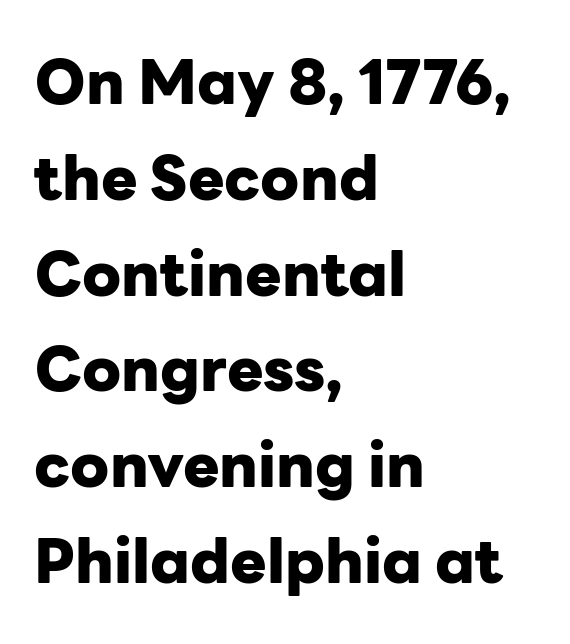
{"serif": "no", "italic": "no", "bold": "yes", "weight": "heavy", "width": "normal", "stroke_contrast": "low", "x_height": "medium", "monospaced": "no", "underline": "no", "align": "left", "line_spacing": "normal", "line_spacing_ratio": 1.57, "letter_spacing": "normal", "letter_spacing_em": 0.0, "glyph_px": 61}
